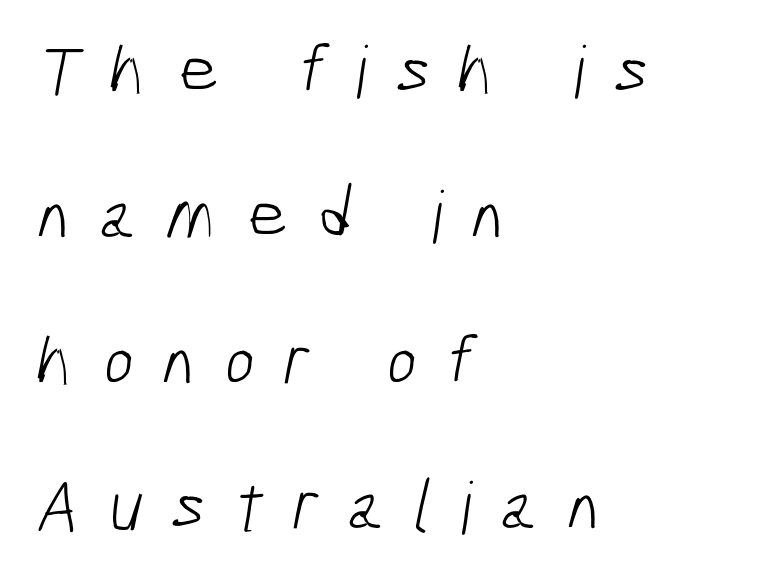
The image shows 72 px light, condensed sans-serif type; set left-aligned, loose line spacing (2.02x), unusually wide letter spacing (+0.4 em), not underlined; low stroke contrast and a medium x-height.
